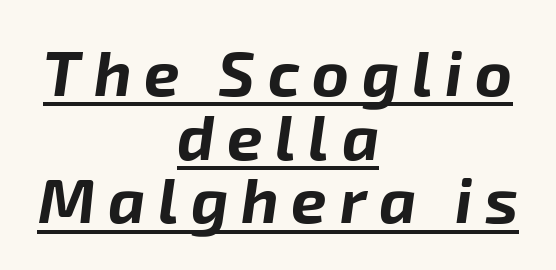
The image shows 63 px bold type, italic (leaning right); set centered, tight line spacing (1.01x), unusually wide letter spacing (+0.2 em), underlined; low stroke contrast and a medium x-height.
